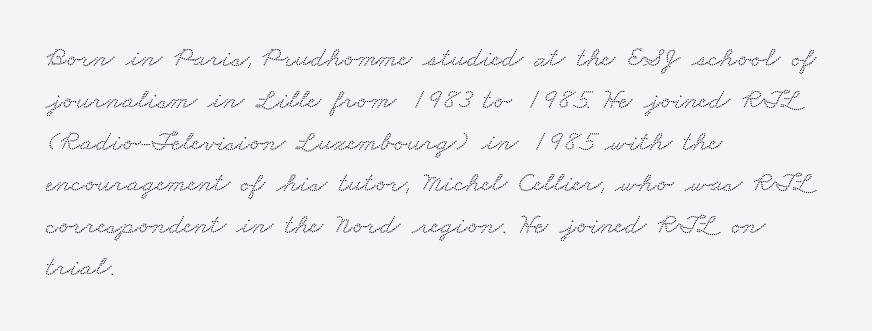
The image shows 29 px wide serif type; set left-aligned, normal line spacing (1.44x), normal letter spacing, not underlined; low stroke contrast and a small x-height.
